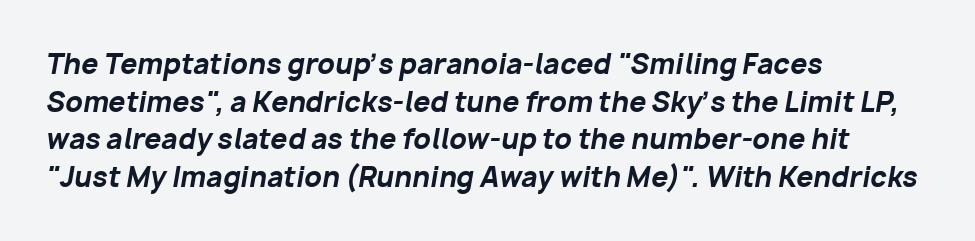
{"italic": "yes", "lean": "right", "slant_degrees": 10, "bold": "yes", "underline": "no", "align": "left", "line_spacing": "normal", "line_spacing_ratio": 1.39, "letter_spacing": "normal", "letter_spacing_em": 0.0, "glyph_px": 27}
